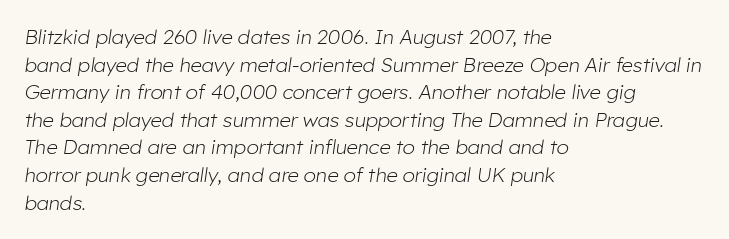
The image shows 20 px text type, italic (leaning right); set left-aligned, normal line spacing (1.38x), normal letter spacing, not underlined.
